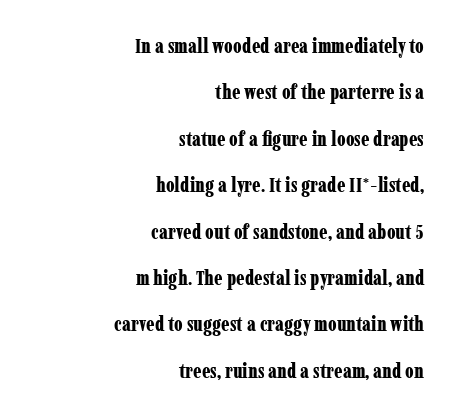
Q: Is the text bold? A: Yes.
Q: Is the text italic (slanted)? A: No, it is upright.
Q: Is the text underlined? A: No.
Q: How is the paragraph aligned? A: Right-aligned.
Q: Is the spacing between letters normal or unusually wide? A: Normal.
Q: Is the spacing between lines tight, normal or loose? A: Loose.
